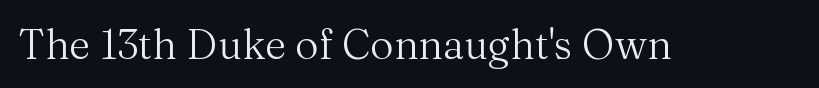
{"serif": "yes", "italic": "no", "bold": "no", "weight": "regular", "width": "normal", "stroke_contrast": "medium", "x_height": "medium", "monospaced": "no", "underline": "no", "letter_spacing": "normal", "letter_spacing_em": 0.0, "glyph_px": 41}
